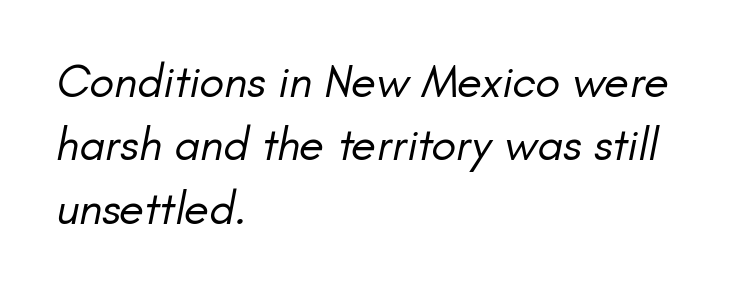
Tall strokes in this sample are angled rather than plumb. Beneath every word, the page is bare. Honestly, the letter spacing is just normal — you wouldn't notice it. The letters advance in unequal steps, a hallmark of proportional type. Line spacing here is normal.
